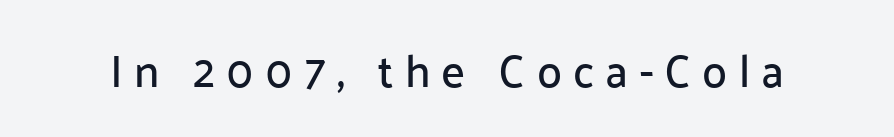
{"serif": "no", "italic": "no", "width": "normal", "stroke_contrast": "low", "x_height": "medium", "monospaced": "no", "underline": "no", "letter_spacing": "wide", "letter_spacing_em": 0.25, "glyph_px": 45}
